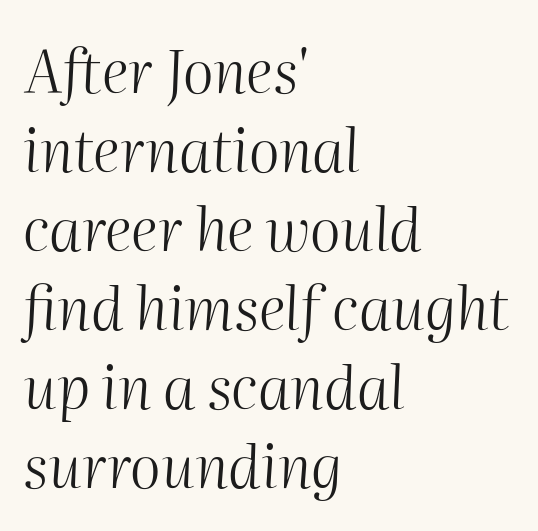
Q: Is the text bold? A: No.
Q: Is the text italic (slanted)? A: Yes, it leans right by about 2 degrees.
Q: Is the text underlined? A: No.
Q: How is the paragraph aligned? A: Left-aligned.
Q: Is the spacing between letters normal or unusually wide? A: Normal.
Q: Is the spacing between lines tight, normal or loose? A: Normal.
Q: Width (condensed, normal, or wide)? A: Normal.
Q: Stroke contrast? A: Medium.
Q: x-height? A: Medium.
Q: Monospaced? A: No.
